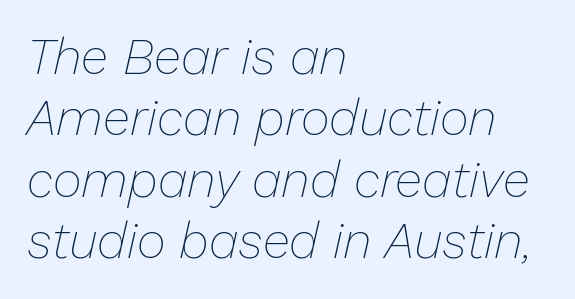
The image shows 50 px thin type, italic (leaning right); set left-aligned, line spacing 1.23x, normal letter spacing, not underlined; low stroke contrast and a medium x-height.
